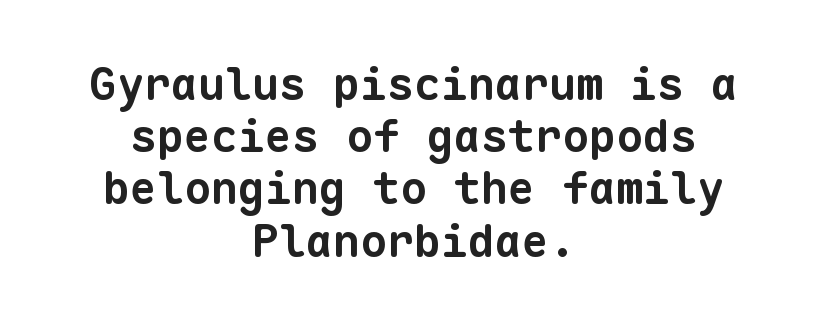
Q: Is the text bold? A: Yes.
Q: Is the typeface a serif or a sans-serif typeface? A: Sans-serif.
Q: Is the text underlined? A: No.
Q: How is the paragraph aligned? A: Centered.
Q: Is the spacing between letters normal or unusually wide? A: Normal.
Q: Width (condensed, normal, or wide)? A: Normal.
Q: Stroke contrast? A: Low.
Q: x-height? A: Medium.
Q: Monospaced? A: Yes.
